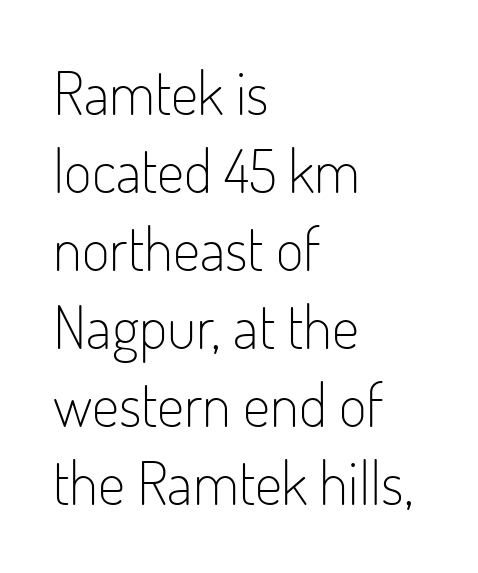
The font's upright variant was chosen for this text. Varying glyph widths throughout — classic text-font behaviour. The block of text has a typical density, with ordinary space between rows. The weight tops out at a normal text grade. No extra tracking has been applied to these lines.
